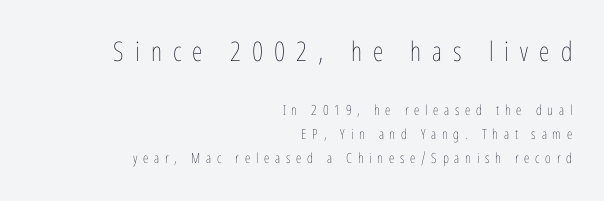
Where is the straight margin? On the right. The typography opts for an upright posture over an oblique one. A clean baseline with only descenders dipping below it. Block one is the big one; block two sits smaller underneath. No heavy texture on the line: the type isn't bold.
